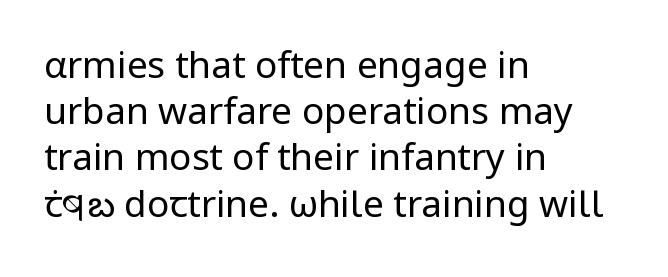
Leading matches the norm, producing a regular column. The area under the type is left untouched. Short and long lines alike share a common starting point at left. Ascenders rise straight up at ninety degrees. This sample uses plain, unmodified letter spacing. This rendering employs a face without finishing strokes, i.e., a sans-serif.
